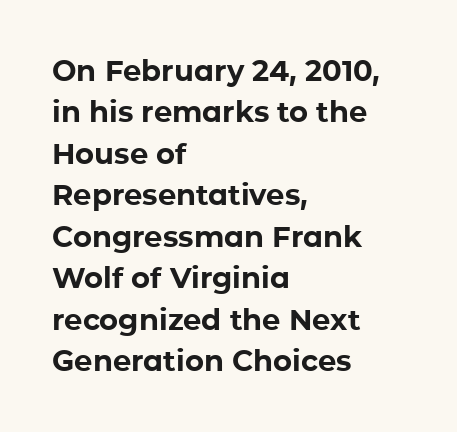
Q: Is the text bold? A: Yes.
Q: Is the text italic (slanted)? A: No, it is upright.
Q: Is the typeface a serif or a sans-serif typeface? A: Sans-serif.
Q: Is the text underlined? A: No.
Q: How is the paragraph aligned? A: Left-aligned.
Q: Is the spacing between letters normal or unusually wide? A: Normal.
Q: Is the spacing between lines tight, normal or loose? A: Normal.
Q: Width (condensed, normal, or wide)? A: Normal.
Q: Stroke contrast? A: Low.
Q: x-height? A: Medium.
Q: Monospaced? A: No.
